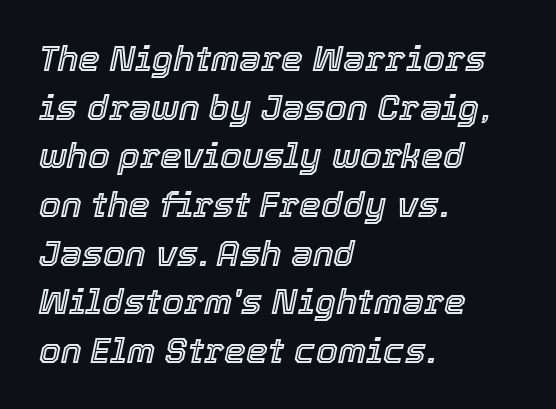
Q: Is the text italic (slanted)? A: Yes, it leans right by about 12 degrees.
Q: Is the text underlined? A: No.
Q: How is the paragraph aligned? A: Left-aligned.
Q: Is the spacing between letters normal or unusually wide? A: Normal.
Q: Is the spacing between lines tight, normal or loose? A: Normal.
Q: Width (condensed, normal, or wide)? A: Normal.
Q: x-height? A: Medium.
Q: Monospaced? A: No.
